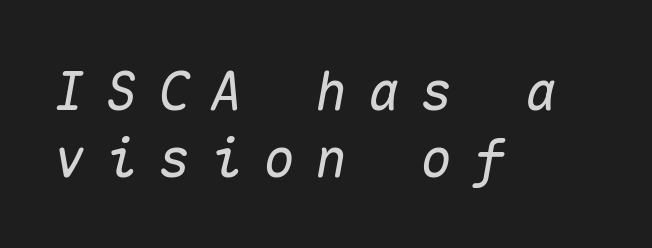
The image shows 53 px text type, italic (leaning right), monospaced; set left-aligned, normal line spacing (1.26x), unusually wide letter spacing (+0.39 em), not underlined; medium stroke contrast and a medium x-height.
